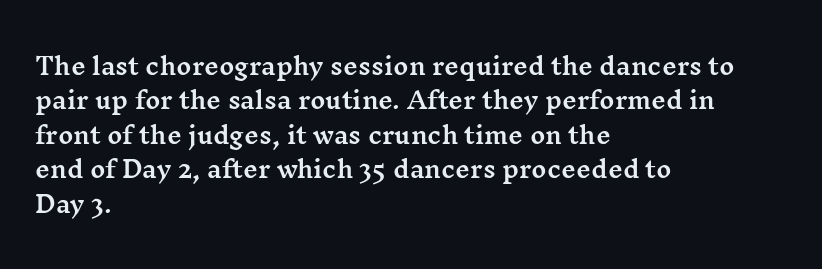
The specimen omits any rule beneath the text block's lines. The line-height multiplier appears to be the usual default. Posture: upright roman. The letters sit at their default tracking, neither squeezed nor spread.
